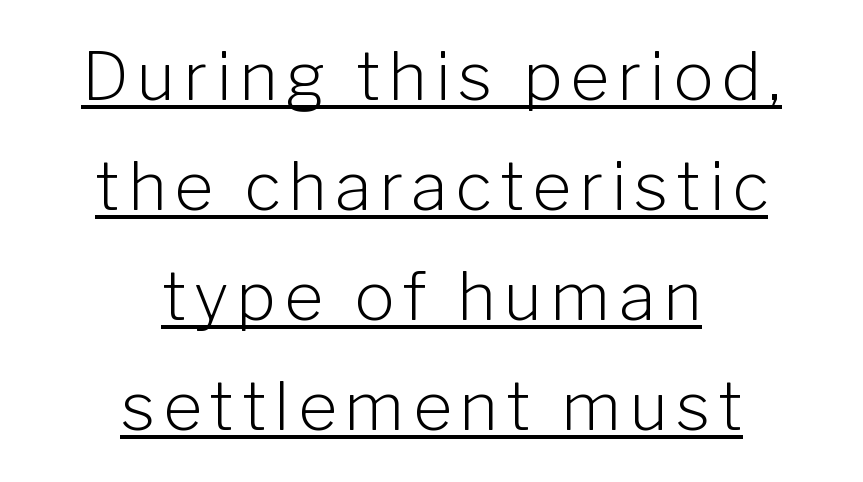
Italic: no, the glyphs are upright roman. Is this a sans? Yes — the strokes have no serifs. The rendering uses natural spacing where letterforms have individual widths. The font sits on the lighter half of the weight spectrum, regular included.
